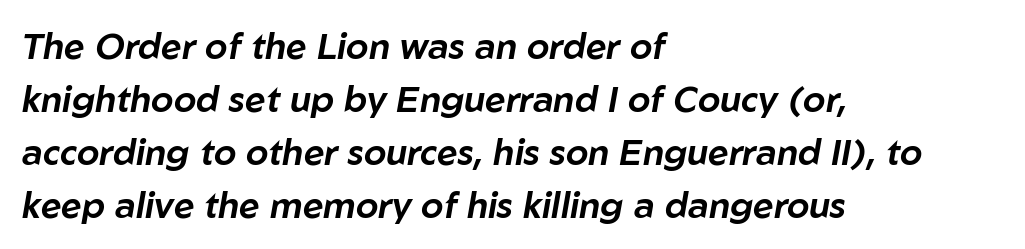
In terms of posture, this sample is oblique. These lines are set flush left with a ragged right edge. Line spacing here is normal. Lines of text with bare space underneath.
